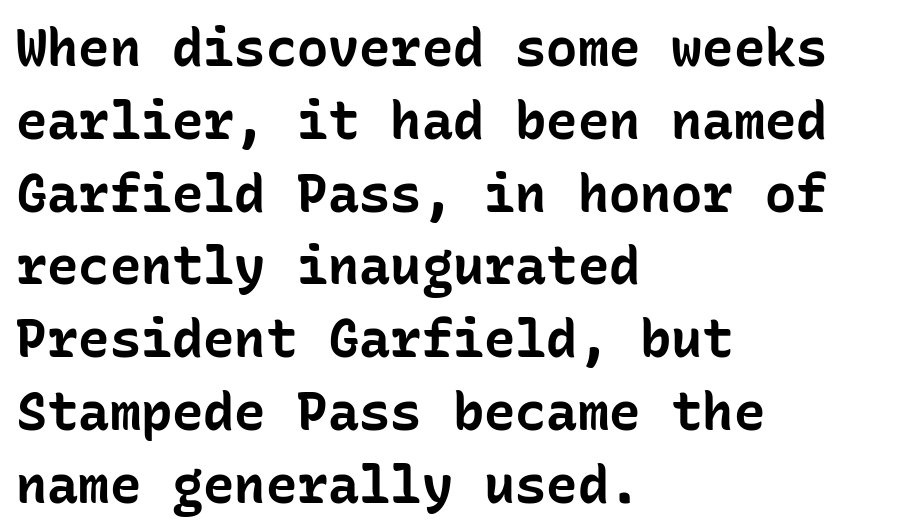
The image shows 52 px bold sans-serif type, upright, monospaced; set left-aligned, normal line spacing (1.4x), normal letter spacing, not underlined; low stroke contrast and a medium x-height.
